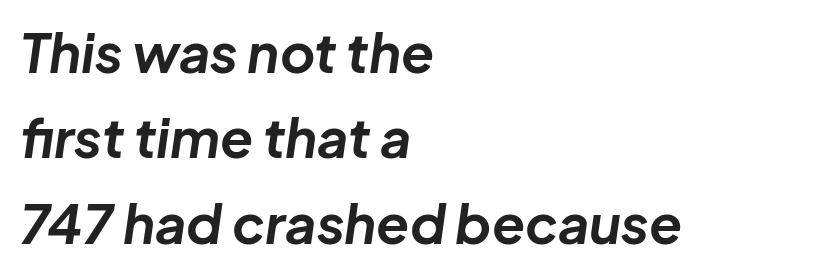
Q: Is the text bold? A: Yes.
Q: Is the text italic (slanted)? A: Yes, it leans right by about 8 degrees.
Q: Is the text underlined? A: No.
Q: How is the paragraph aligned? A: Left-aligned.
Q: Is the spacing between letters normal or unusually wide? A: Normal.
Q: Is the spacing between lines tight, normal or loose? A: Normal.
Q: Width (condensed, normal, or wide)? A: Normal.
Q: Stroke contrast? A: Low.
Q: x-height? A: Medium.
Q: Monospaced? A: No.
